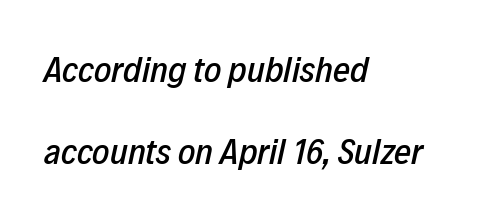
Q: Is the text italic (slanted)? A: Yes, it leans right by about 12 degrees.
Q: Is the text underlined? A: No.
Q: How is the paragraph aligned? A: Left-aligned.
Q: Is the spacing between letters normal or unusually wide? A: Normal.
Q: Is the spacing between lines tight, normal or loose? A: Loose.
Q: Width (condensed, normal, or wide)? A: Condensed.
Q: Stroke contrast? A: Low.
Q: x-height? A: Medium.
Q: Monospaced? A: No.
